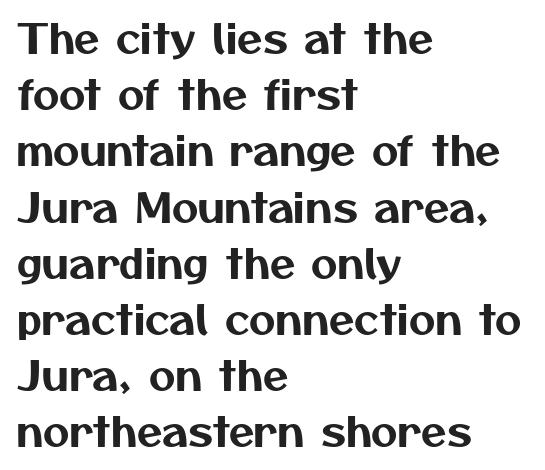
The image shows 41 px sans-serif type; set left-aligned, normal line spacing (1.37x), normal letter spacing, not underlined; medium stroke contrast and a medium x-height.
